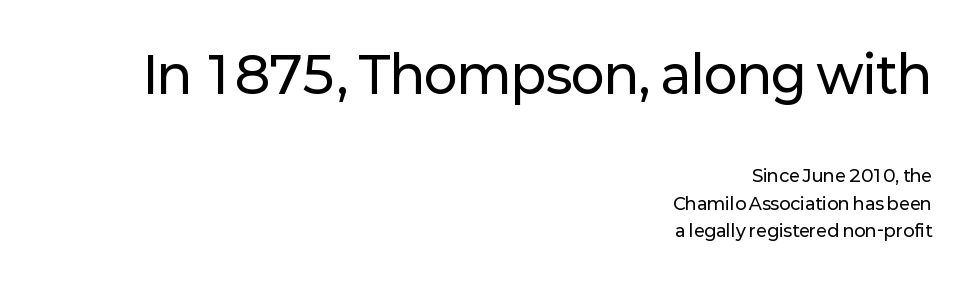
Just letters on the line, the space beneath them empty. The setting favours the right margin, as signatures and pull-quotes sometimes do. Does the lettering tilt? It doesn't — this is upright. Do the characters align in a grid? No, the font is proportional. Students, observe: this is what conventionally led text looks like. The font family rendered here belongs to the sans-serif group.
